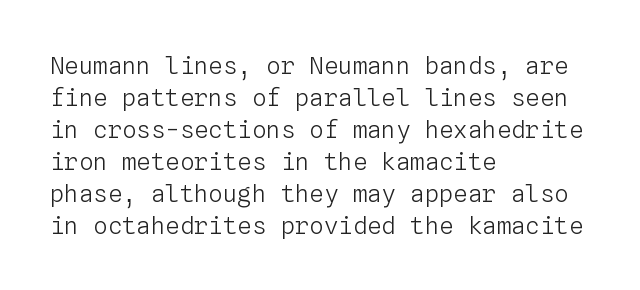
{"italic": "no", "bold": "no", "underline": "no", "align": "left", "line_spacing": "normal", "line_spacing_ratio": 1.33, "letter_spacing": "normal", "letter_spacing_em": 0.0, "glyph_px": 24}
